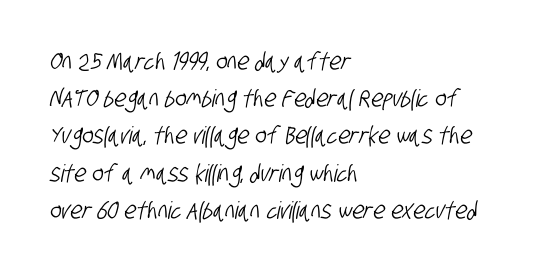
Q: Is the text underlined? A: No.
Q: How is the paragraph aligned? A: Left-aligned.
Q: Is the spacing between letters normal or unusually wide? A: Normal.
Q: Is the spacing between lines tight, normal or loose? A: Normal.
